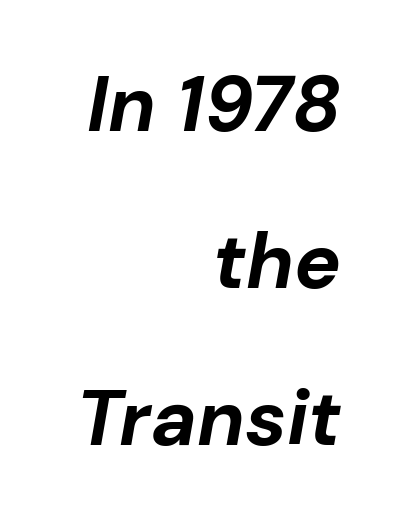
A dark, heavy texture on the line: the type is bold. It's the slanting kind of type. Summary of vertical rhythm: relaxed, with wide interline spacing. The passage shown is typed in a proportional face where columns would drift. These lines keep a tight, regular rhythm from letter to letter.
